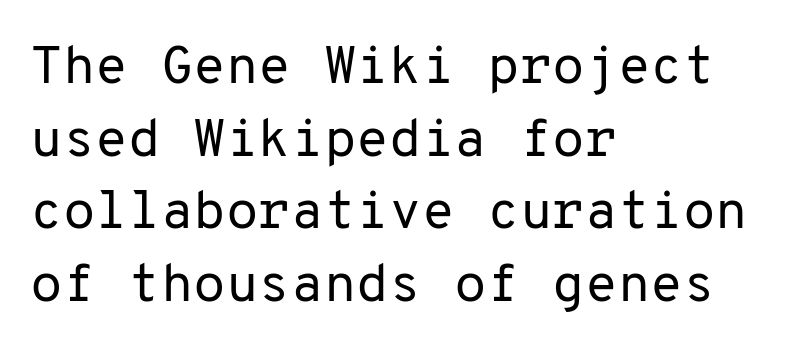
Unmarked baselines from the first word to the last. A classic flush-left, rag-right setting is used for this passage. The rows are spaced the way most documents space them. A typesetter would call this zero additional tracking. This reads as an unemphasized weight, regular at the heaviest.
